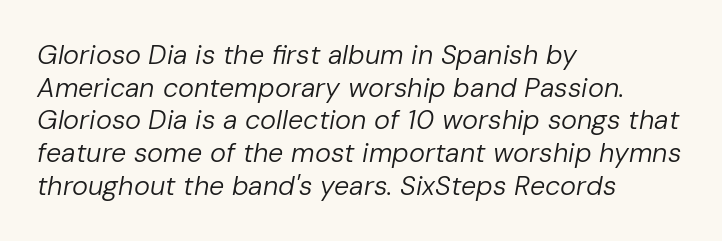
Q: Is the text bold? A: No.
Q: Is the text italic (slanted)? A: Yes, it leans right by about 10 degrees.
Q: Is the text underlined? A: No.
Q: How is the paragraph aligned? A: Left-aligned.
Q: Is the spacing between letters normal or unusually wide? A: Normal.
